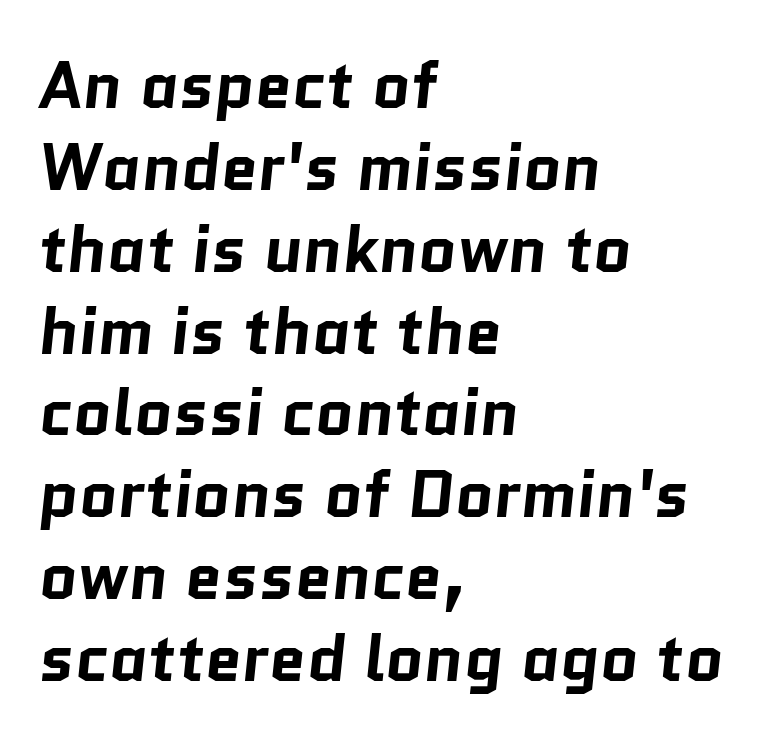
Where is the straight margin? On the left. Unlike a traditional serif, this face leaves its strokes unadorned. This rendering features lettering with no underline. Does extra space separate the letters? No, they use regular spacing. Do the characters align in a grid? No, the font is proportional. The rendering uses a bold face; every stroke is thick and dark.
